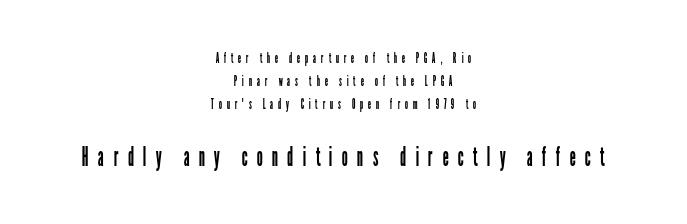
Q: Is the text bold? A: No.
Q: Is the text italic (slanted)? A: No, it is upright.
Q: Is the text underlined? A: No.
Q: How is the paragraph aligned? A: Centered.
Q: Is the spacing between letters normal or unusually wide? A: Unusually wide.
Q: Is the spacing between lines tight, normal or loose? A: Normal.
Q: Which block of text is set in a larger size, the first (top) or the second (bottom)? A: The second (bottom) one.
